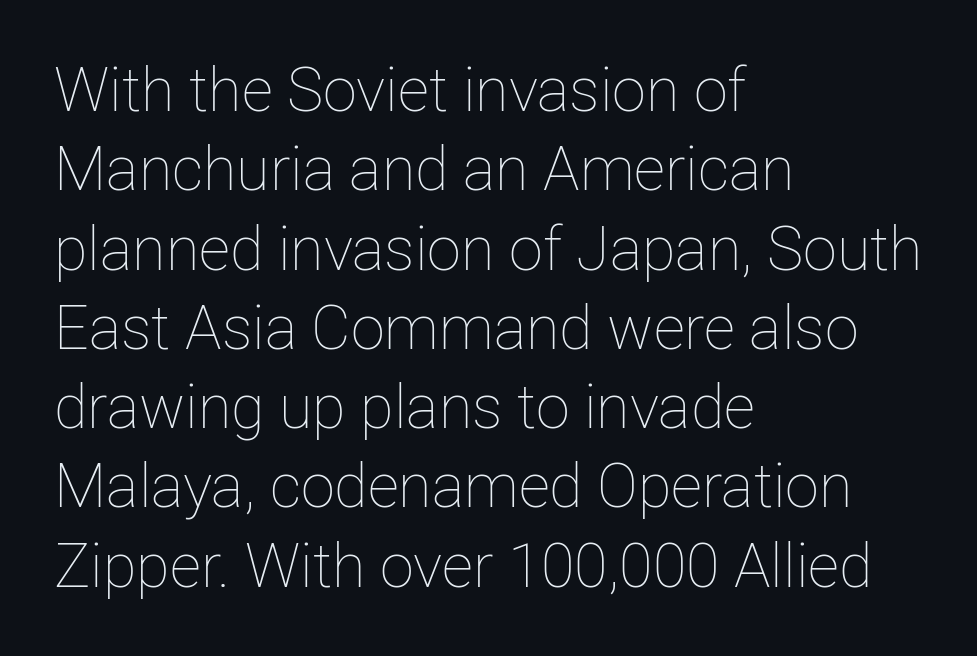
The image shows 61 px thin type, upright; set left-aligned, normal line spacing (1.3x), normal letter spacing, not underlined; low stroke contrast and a medium x-height.
